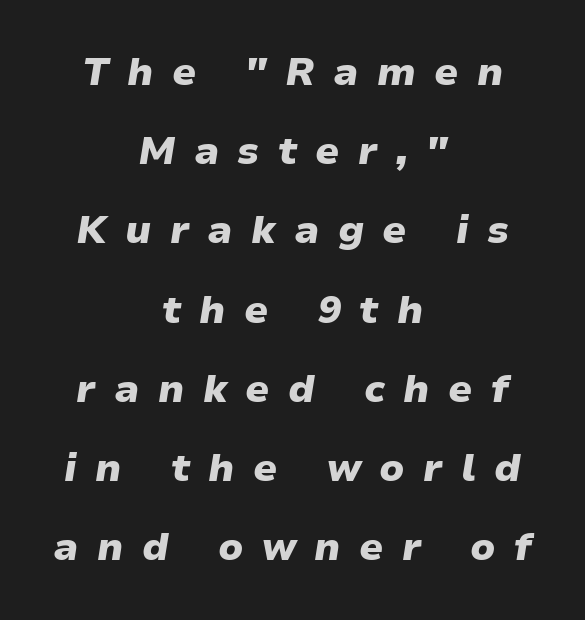
The image shows 39 px heavy type, italic (leaning right); set centered, loose line spacing (2.03x), unusually wide letter spacing (+0.47 em), not underlined; low stroke contrast and a medium x-height.
